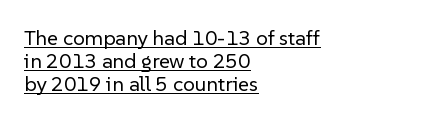
{"italic": "no", "bold": "no", "underline": "yes", "align": "left", "line_spacing": "tight", "line_spacing_ratio": 1.09, "letter_spacing": "normal", "letter_spacing_em": 0.0, "glyph_px": 21}
